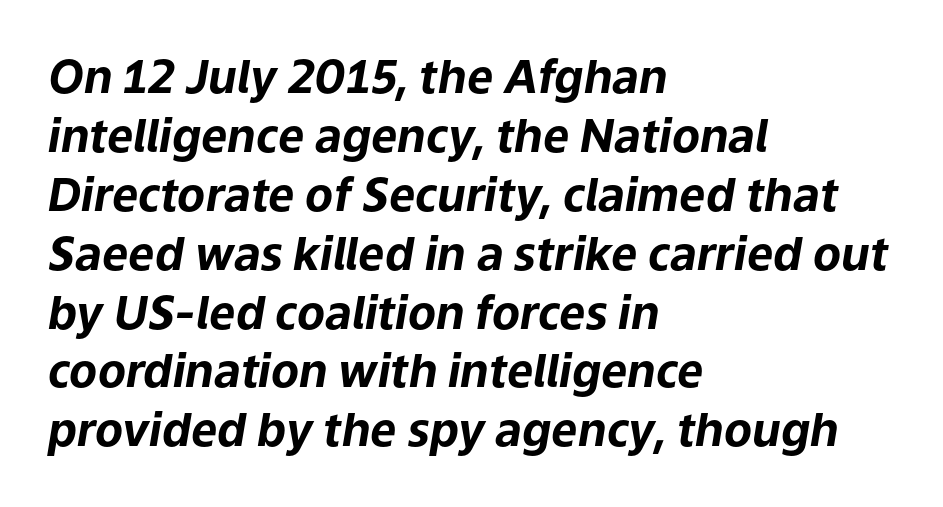
The image shows 46 px bold type, italic (leaning right); set left-aligned, normal line spacing (1.28x), normal letter spacing, not underlined; low stroke contrast and a medium x-height.
